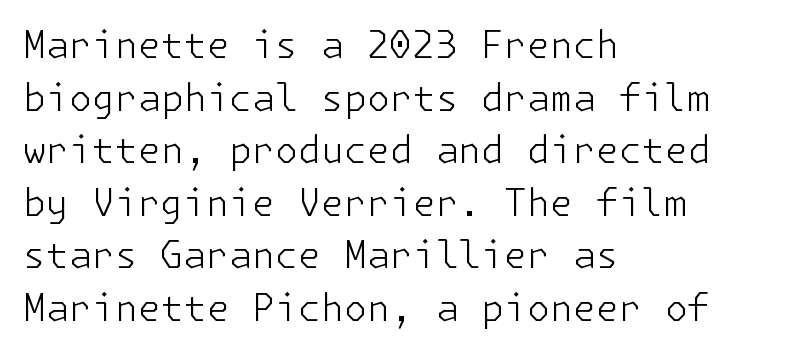
Q: Is the text bold? A: No.
Q: Is the text italic (slanted)? A: No, it is upright.
Q: Is the typeface a serif or a sans-serif typeface? A: Sans-serif.
Q: Is the text underlined? A: No.
Q: How is the paragraph aligned? A: Left-aligned.
Q: Is the spacing between letters normal or unusually wide? A: Normal.
Q: Is the spacing between lines tight, normal or loose? A: Normal.
Q: Width (condensed, normal, or wide)? A: Normal.
Q: Stroke contrast? A: Low.
Q: x-height? A: Medium.
